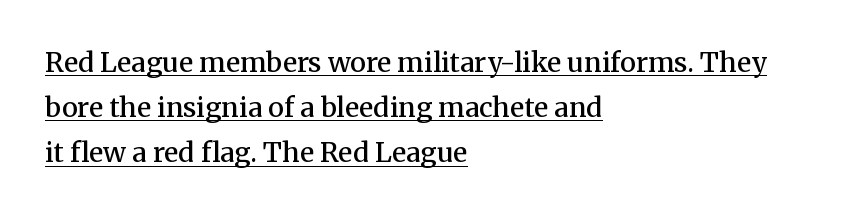
Q: Is the text bold? A: Semi-bold.
Q: Is the text italic (slanted)? A: No, it is upright.
Q: Is the text underlined? A: Yes.
Q: How is the paragraph aligned? A: Left-aligned.
Q: Is the spacing between letters normal or unusually wide? A: Normal.
Q: Is the spacing between lines tight, normal or loose? A: Normal.
